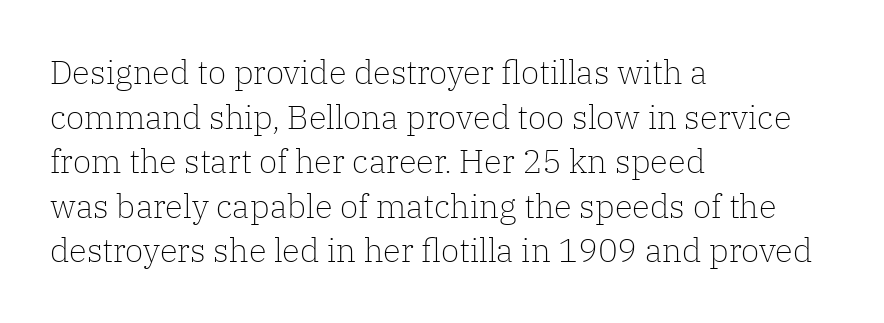
Q: Is the text bold? A: No.
Q: Is the text italic (slanted)? A: No, it is upright.
Q: Is the typeface a serif or a sans-serif typeface? A: Serif.
Q: Is the text underlined? A: No.
Q: How is the paragraph aligned? A: Left-aligned.
Q: Is the spacing between letters normal or unusually wide? A: Normal.
Q: Is the spacing between lines tight, normal or loose? A: Normal.
Q: Width (condensed, normal, or wide)? A: Normal.
Q: Stroke contrast? A: Low.
Q: x-height? A: Medium.
Q: Monospaced? A: No.
